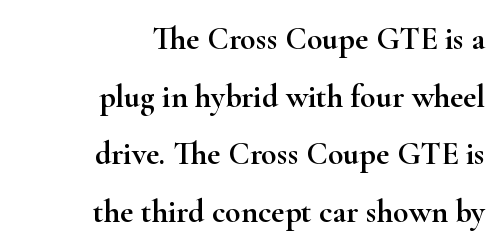
The image shows 32 px wide serif type, upright; set right-aligned, line spacing 1.8x, normal letter spacing, not underlined; high stroke contrast and a small x-height.
